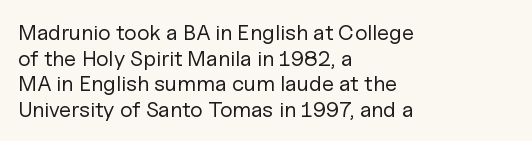
Q: Is the text bold? A: No.
Q: Is the text italic (slanted)? A: No, it is upright.
Q: Is the text underlined? A: No.
Q: How is the paragraph aligned? A: Left-aligned.
Q: Is the spacing between letters normal or unusually wide? A: Normal.
